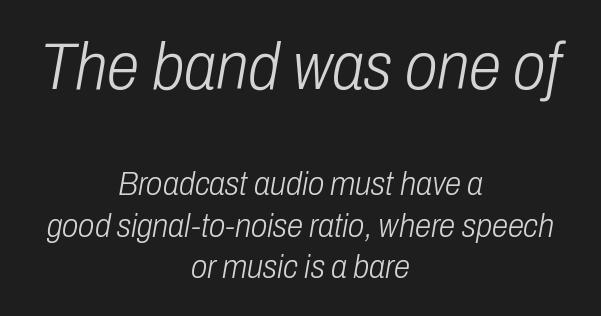
Q: Is the text bold? A: No.
Q: Is the text italic (slanted)? A: Yes, it leans right by about 10 degrees.
Q: Is the text underlined? A: No.
Q: How is the paragraph aligned? A: Centered.
Q: Is the spacing between letters normal or unusually wide? A: Normal.
Q: Is the spacing between lines tight, normal or loose? A: Normal.
Q: Which block of text is set in a larger size, the first (top) or the second (bottom)? A: The first (top) one.
Q: Width (condensed, normal, or wide)? A: Condensed.
Q: Stroke contrast? A: Low.
Q: x-height? A: Medium.
Q: Monospaced? A: No.
